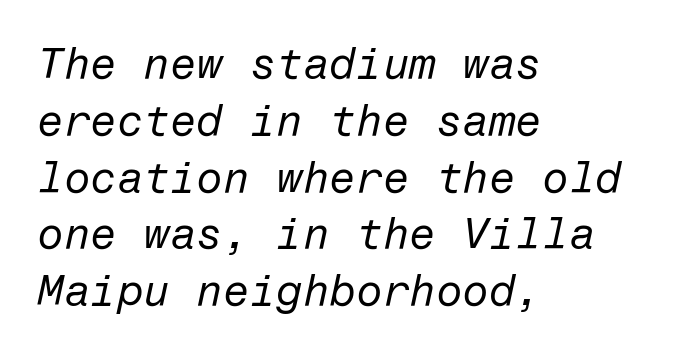
The image shows 43 px regular-weight type, italic (leaning right); set left-aligned, normal line spacing (1.32x), normal letter spacing, not underlined; low stroke contrast and a medium x-height.
